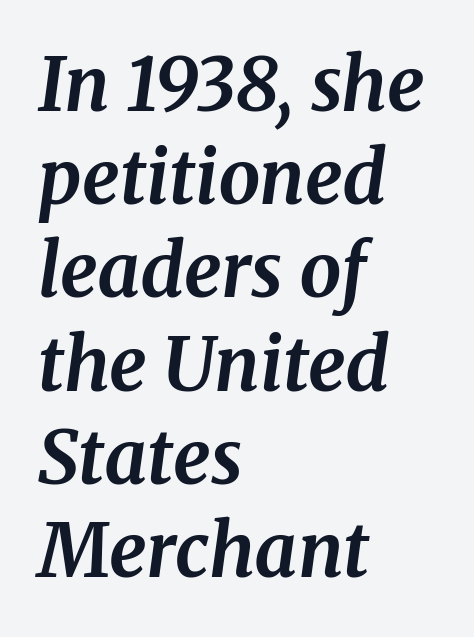
A clean baseline with only descenders dipping below it. Think of a printed novel: that variable character pitch is what you see here. Casual observation: everything's shoved over to the left. The lettering tilts uniformly, giving the passage an italic look. The rendering uses a bold face; every stroke is thick and dark.
